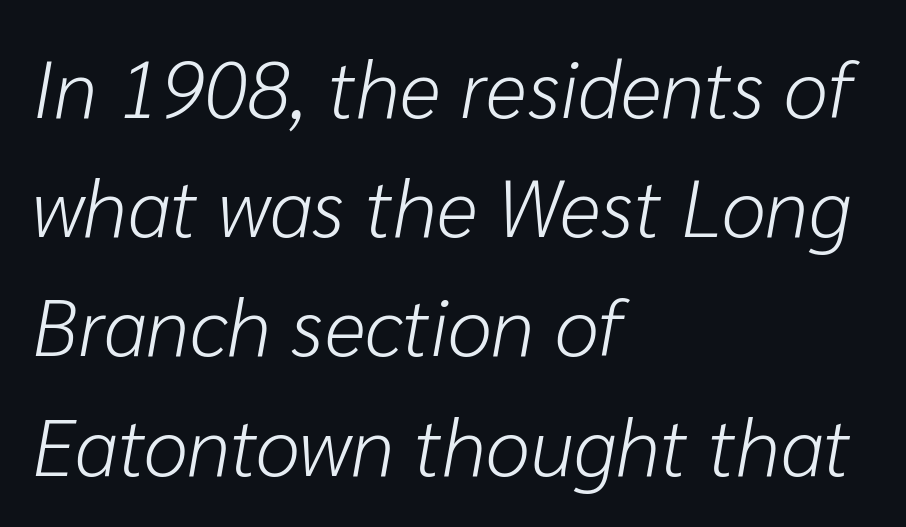
Q: Is the text bold? A: No.
Q: Is the text italic (slanted)? A: Yes, it leans right by about 10 degrees.
Q: Is the text underlined? A: No.
Q: How is the paragraph aligned? A: Left-aligned.
Q: Is the spacing between letters normal or unusually wide? A: Normal.
Q: Is the spacing between lines tight, normal or loose? A: Normal.
Q: Width (condensed, normal, or wide)? A: Normal.
Q: Stroke contrast? A: Low.
Q: x-height? A: Medium.
Q: Monospaced? A: No.
